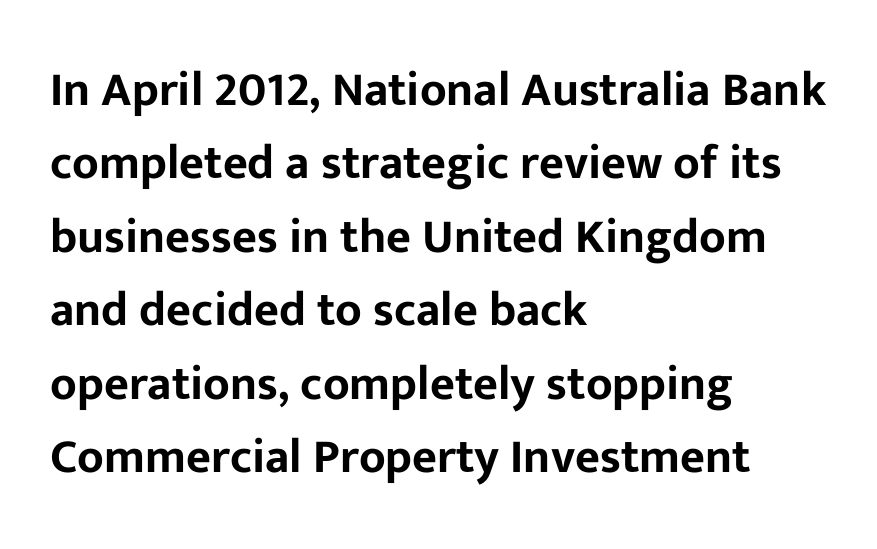
Is the letter spacing exaggerated? No — it looks like the ordinary default. One glance says typical: line gaps are just what's usual. The letters advance in unequal steps, a hallmark of proportional type. Classification — sans serif. The area under the type is left untouched. It's the straight-up-and-down kind of type.
